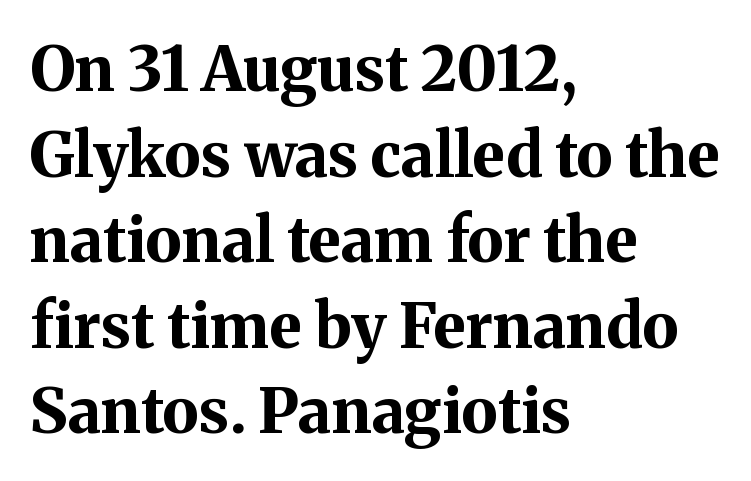
The image shows 62 px bold serif type, upright; set left-aligned, normal line spacing (1.38x), normal letter spacing, not underlined; medium stroke contrast and a medium x-height.
